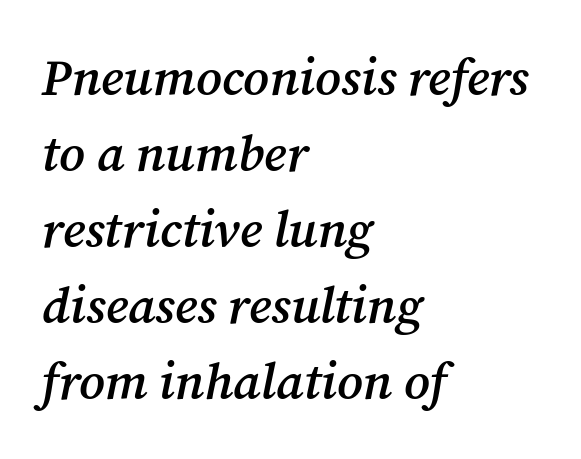
Quick note: underline off. The letters are slanted; this is an italic face. The passage shown is typed in a proportional face where columns would drift. Regular leading. The passage shown has conventional tracking throughout. In CSS terms this would be text-align: left.
